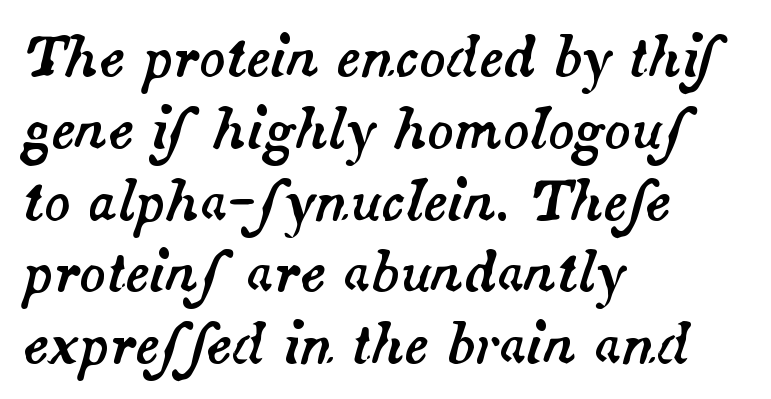
The image shows 54 px text type, italic (leaning right); set left-aligned, normal line spacing (1.33x), normal letter spacing, not underlined; medium stroke contrast and a small x-height.
